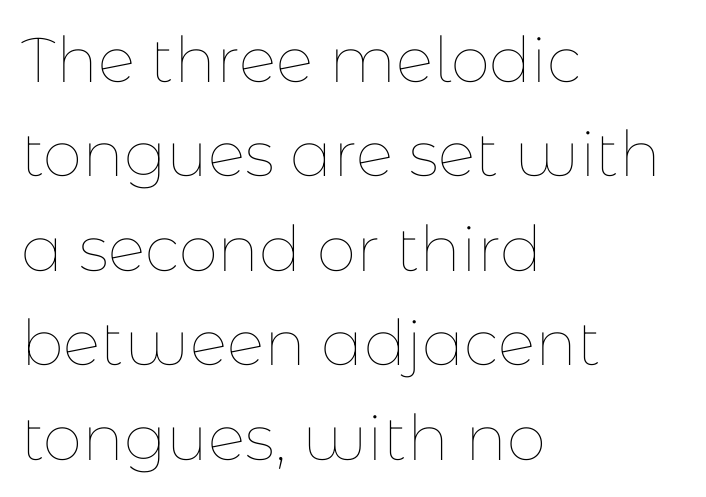
The image shows 63 px thin type, upright; set left-aligned, normal line spacing (1.5x), normal letter spacing, not underlined; low stroke contrast and a medium x-height.
